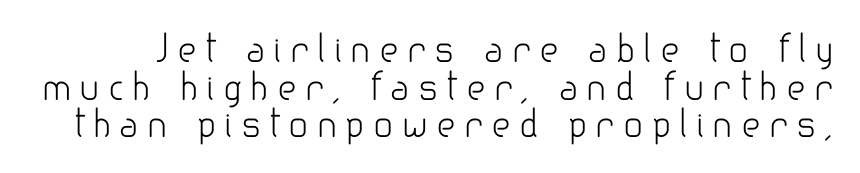
The image shows 37 px light sans-serif type, upright; set tight line spacing (1.02x), unusually wide letter spacing (+0.22 em), not underlined; low stroke contrast and a small x-height.
